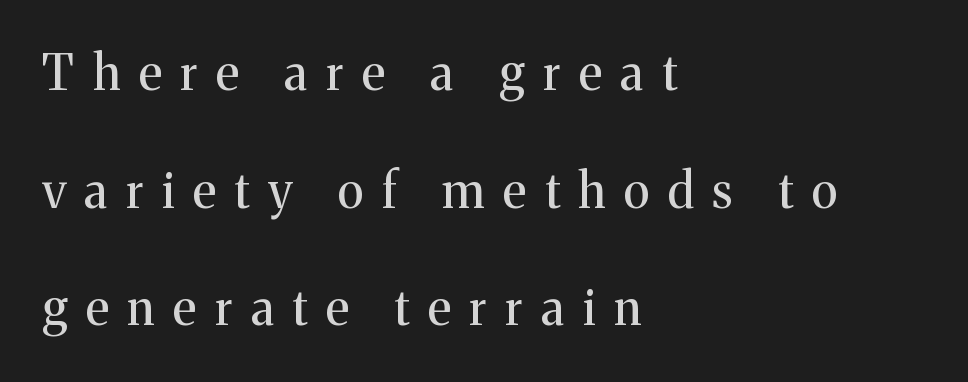
{"serif": "yes", "italic": "no", "bold": "no", "weight": "regular", "width": "normal", "stroke_contrast": "medium", "x_height": "medium", "monospaced": "no", "underline": "no", "align": "left", "line_spacing": "loose", "line_spacing_ratio": 2.45, "letter_spacing": "wide", "letter_spacing_em": 0.39, "glyph_px": 48}
